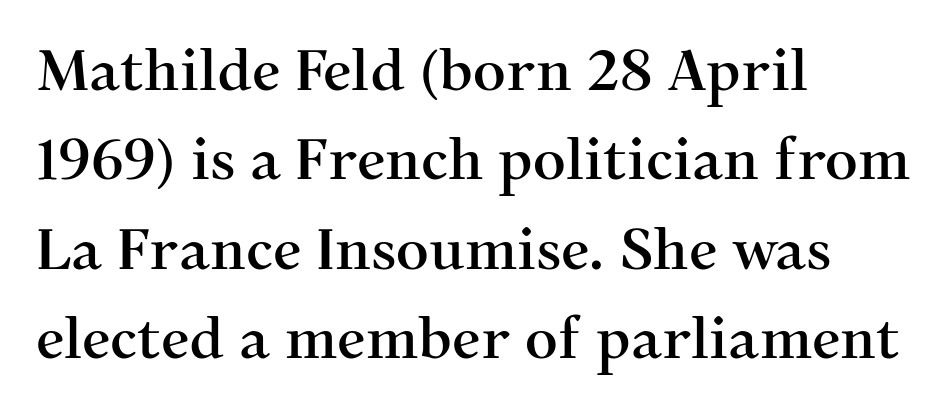
Q: Is the text italic (slanted)? A: No, it is upright.
Q: Is the typeface a serif or a sans-serif typeface? A: Serif.
Q: Is the text underlined? A: No.
Q: How is the paragraph aligned? A: Left-aligned.
Q: Is the spacing between letters normal or unusually wide? A: Normal.
Q: Is the spacing between lines tight, normal or loose? A: Normal.
Q: Width (condensed, normal, or wide)? A: Normal.
Q: Stroke contrast? A: Medium.
Q: x-height? A: Medium.
Q: Monospaced? A: No.
